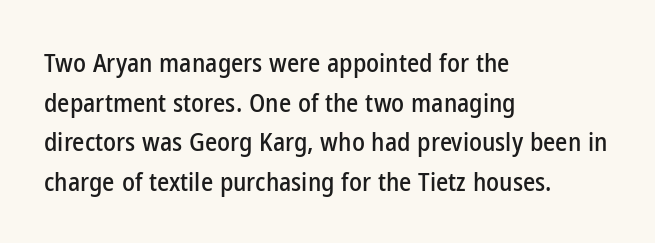
Interline gaps are of average width in this sample. The type sits square on the baseline with zero lean. Just letters on the line, the space beneath them empty. Students, note that the glyphs here touch the page at normal intervals. The rendering anchors every line to the left-hand side.
